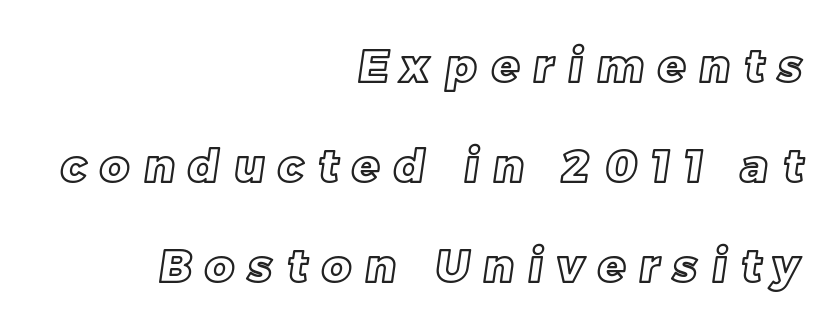
Substantial extra tracking has been applied to these lines. Underlining? Definitely not there. Layout note: lines flush right. These lines are rendered in a variable-pitch font. How would I describe the line gaps? Wide and relaxed.
